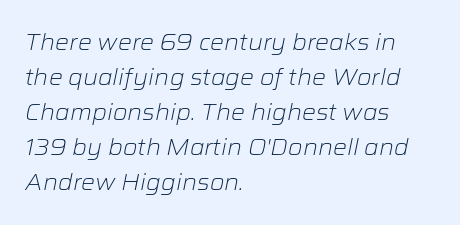
{"italic": "yes", "lean": "right", "slant_degrees": 12, "bold": "no", "underline": "no", "align": "left", "line_spacing": "normal", "line_spacing_ratio": 1.59, "letter_spacing": "normal", "letter_spacing_em": 0.0, "glyph_px": 22}
